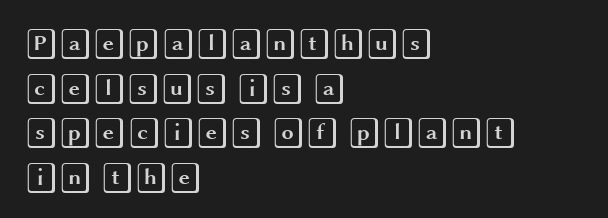
Letter spacing: default. No word sits above an underline. The rendering anchors every line to the left-hand side. Summary of vertical rhythm: regular, with standard interline spacing. The type sits square on the baseline with zero lean.
